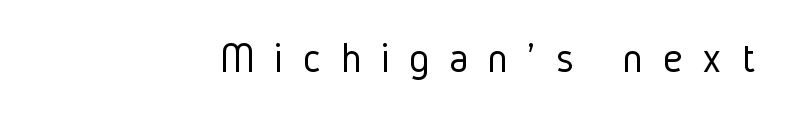
Q: Is the text bold? A: No.
Q: Is the text italic (slanted)? A: No, it is upright.
Q: Is the typeface a serif or a sans-serif typeface? A: Sans-serif.
Q: Is the text underlined? A: No.
Q: How is the paragraph aligned? A: Right-aligned.
Q: Is the spacing between letters normal or unusually wide? A: Unusually wide.
Q: Width (condensed, normal, or wide)? A: Condensed.
Q: Stroke contrast? A: Low.
Q: x-height? A: Medium.
Q: Monospaced? A: No.
